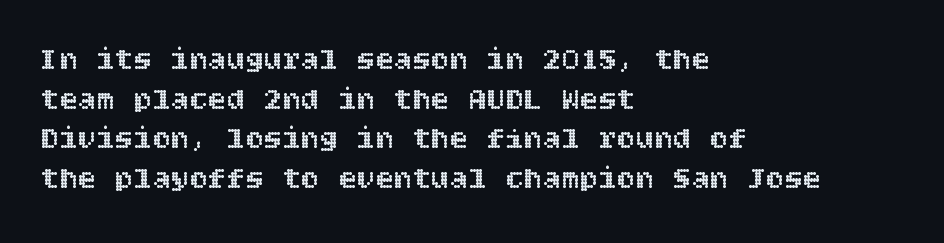
{"italic": "no", "width": "normal", "x_height": "large", "underline": "no", "align": "left", "line_spacing": "normal", "line_spacing_ratio": 1.28, "letter_spacing": "normal", "letter_spacing_em": 0.0, "glyph_px": 31}
